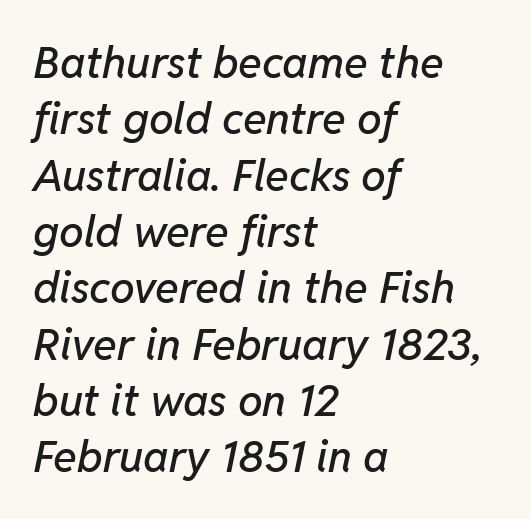
Q: Is the text italic (slanted)? A: Yes, it leans right by about 11 degrees.
Q: Is the text underlined? A: No.
Q: How is the paragraph aligned? A: Left-aligned.
Q: Is the spacing between letters normal or unusually wide? A: Normal.
Q: Is the spacing between lines tight, normal or loose? A: Normal.
Q: Width (condensed, normal, or wide)? A: Normal.
Q: Stroke contrast? A: Low.
Q: x-height? A: Medium.
Q: Monospaced? A: No.
